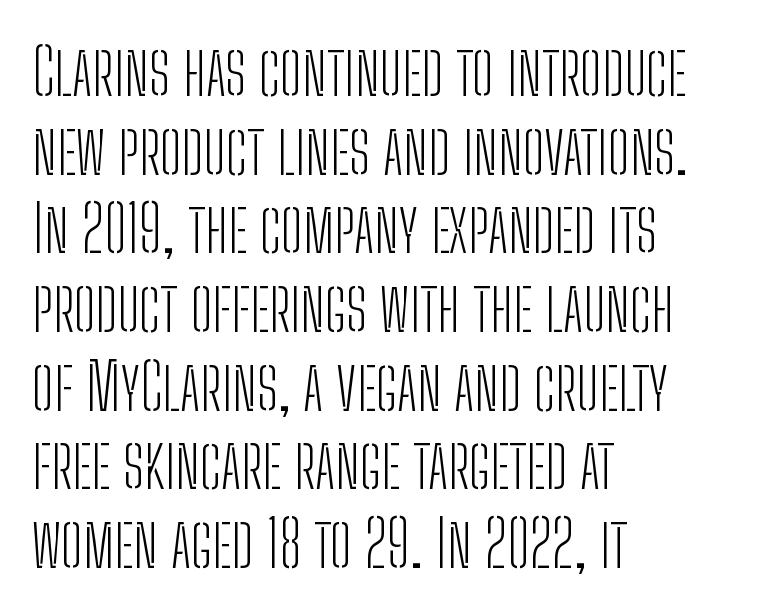
The image shows 65 px light, condensed sans-serif type, upright; set left-aligned, line spacing 1.21x, normal letter spacing, not underlined; low stroke contrast and a medium x-height.
